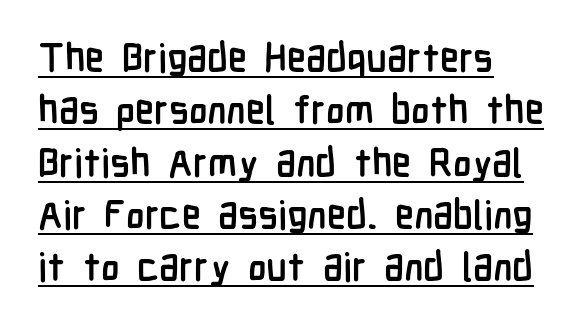
The image shows 39 px semibold, condensed sans-serif type, upright; set left-aligned, normal line spacing (1.34x), normal letter spacing, underlined; low stroke contrast and a medium x-height.
